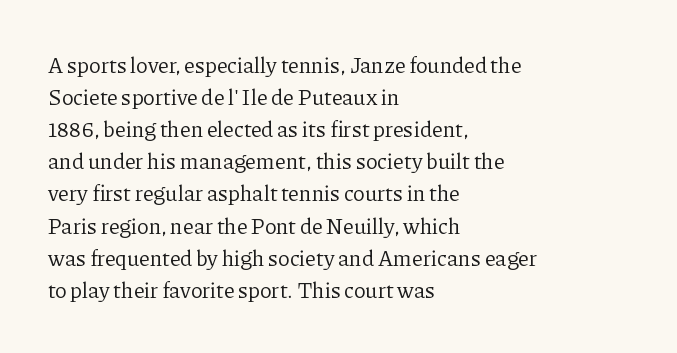
Weight: in the light-to-regular range. These lines keep a tight, regular rhythm from letter to letter. Any mark beneath the type? The region is blank. Left-aligned paragraph, ragged on the right. If you drew a line through each stem, it would be perfectly vertical. Honestly, the row spacing looks completely unremarkable.
